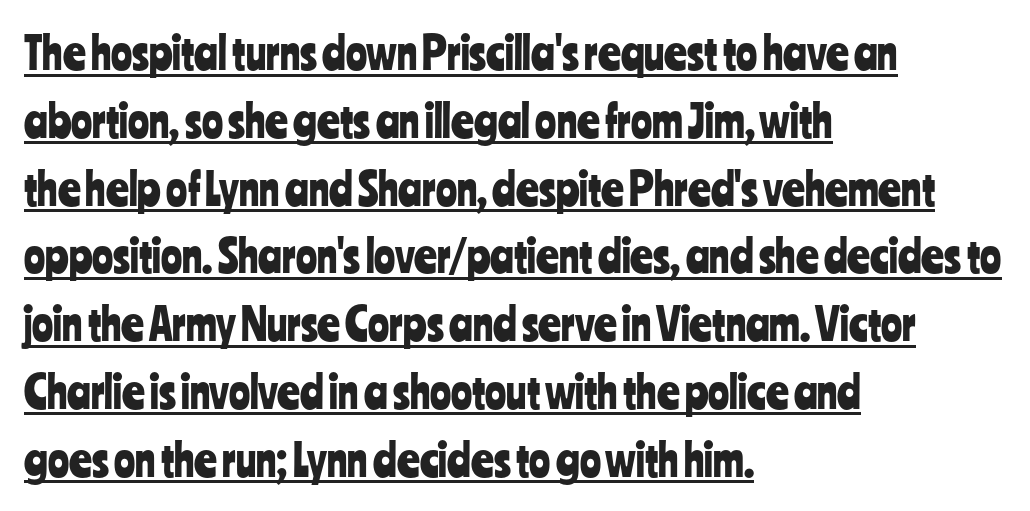
The image shows 44 px condensed sans-serif type, upright; set left-aligned, normal line spacing (1.54x), normal letter spacing, underlined; low stroke contrast and a medium x-height.
